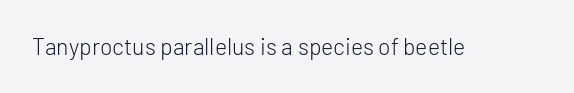
{"italic": "no", "bold": "no", "underline": "no", "letter_spacing": "normal", "letter_spacing_em": 0.0, "glyph_px": 23}
